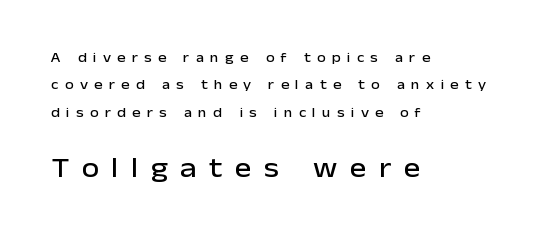
Q: Is the text italic (slanted)? A: No, it is upright.
Q: Is the typeface a serif or a sans-serif typeface? A: Sans-serif.
Q: Is the text underlined? A: No.
Q: How is the paragraph aligned? A: Left-aligned.
Q: Is the spacing between letters normal or unusually wide? A: Unusually wide.
Q: Is the spacing between lines tight, normal or loose? A: Loose.
Q: Which block of text is set in a larger size, the first (top) or the second (bottom)? A: The second (bottom) one.
Q: Width (condensed, normal, or wide)? A: Normal.
Q: Stroke contrast? A: Low.
Q: x-height? A: Medium.
Q: Monospaced? A: No.
